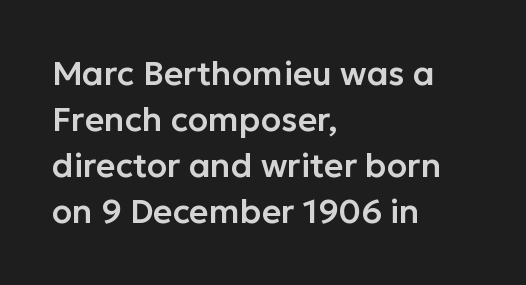
Q: Is the text italic (slanted)? A: No, it is upright.
Q: Is the typeface a serif or a sans-serif typeface? A: Sans-serif.
Q: Is the text underlined? A: No.
Q: How is the paragraph aligned? A: Left-aligned.
Q: Is the spacing between letters normal or unusually wide? A: Normal.
Q: Is the spacing between lines tight, normal or loose? A: Normal.
Q: Width (condensed, normal, or wide)? A: Normal.
Q: Stroke contrast? A: Low.
Q: x-height? A: Medium.
Q: Monospaced? A: No.
